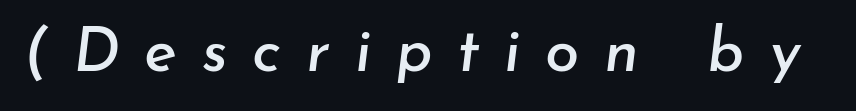
{"italic": "yes", "lean": "right", "slant_degrees": 7, "width": "normal", "stroke_contrast": "low", "x_height": "small", "monospaced": "no", "underline": "no", "letter_spacing": "wide", "letter_spacing_em": 0.4, "glyph_px": 62}
